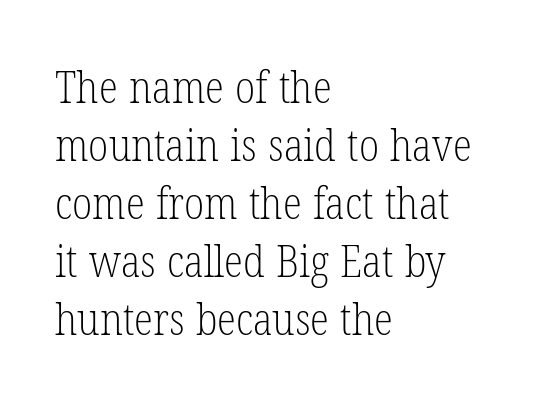
Glance below the letters and you will spot only blank space. Unbolded letterforms with no extra heft. In terms of leading, this rendering sits right in the middle. The horizontal fit of the characters is conventional and even.
